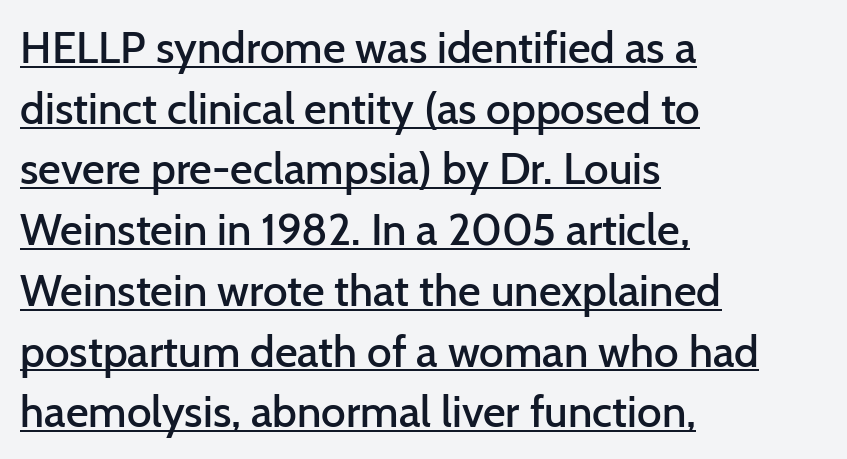
The font family rendered here belongs to the sans-serif group. Casual observation: everything's shoved over to the left. The letters advance in unequal steps, a hallmark of proportional type. These words are printed semibold, heavier than regular yet not bold. Posture: vertical. Evenly set lines give the paragraph a standard silhouette.
